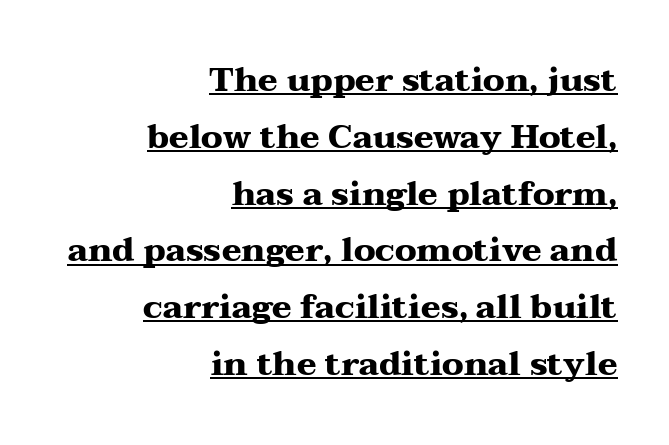
Q: Is the text bold? A: Yes.
Q: Is the text italic (slanted)? A: No, it is upright.
Q: Is the typeface a serif or a sans-serif typeface? A: Serif.
Q: Is the text underlined? A: Yes.
Q: How is the paragraph aligned? A: Right-aligned.
Q: Is the spacing between letters normal or unusually wide? A: Normal.
Q: Width (condensed, normal, or wide)? A: Wide.
Q: Stroke contrast? A: Medium.
Q: x-height? A: Medium.
Q: Monospaced? A: No.
